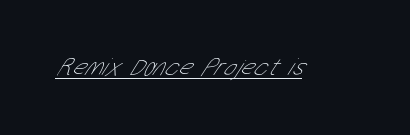
Counters stay open thanks to moderate or lighter strokes. Is there an underline? Yes — a line sits under the letters. In terms of letterspacing, this is plain default setting.
